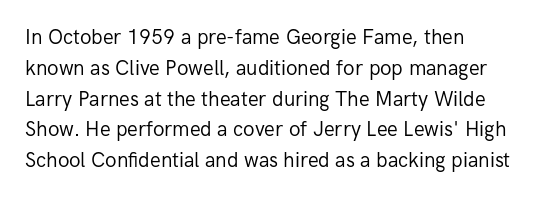
Unmarked baselines from the first word to the last. Between one letter and the next there's only the usual sliver of space. Left-aligned paragraph, ragged on the right. Compared with typical paragraphs, the rows here are spaced about the same. It's the straight-up-and-down kind of type.
